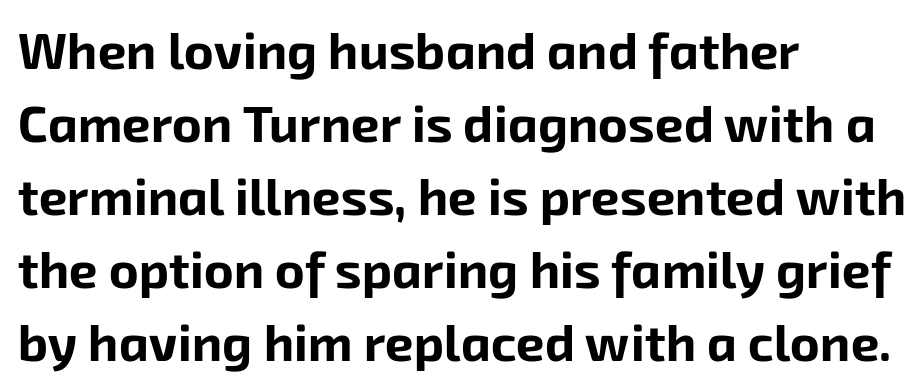
The image shows 51 px bold sans-serif type; set left-aligned, normal line spacing (1.43x), normal letter spacing, not underlined; low stroke contrast and a medium x-height.
